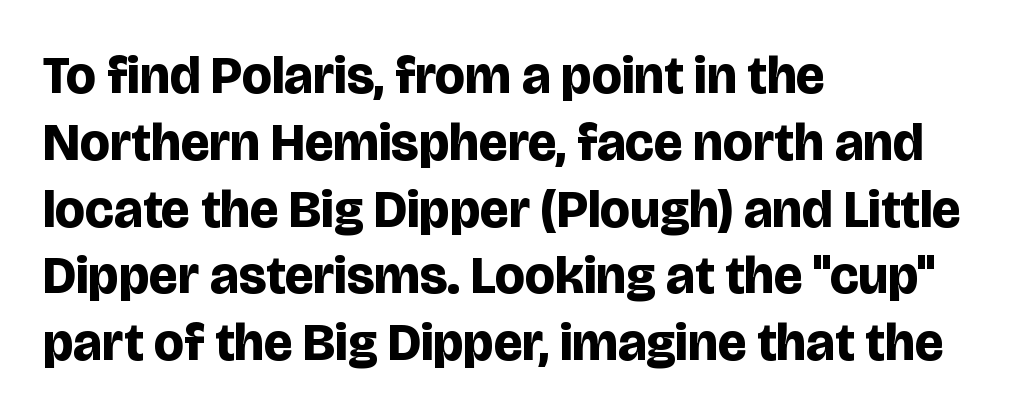
Has an underline been added? It has not. Line starts are locked; line ends wander. Nothing sits at the stroke ends, so this counts as sans-serif. The type is set solid horizontally, with unmodified tracking.
